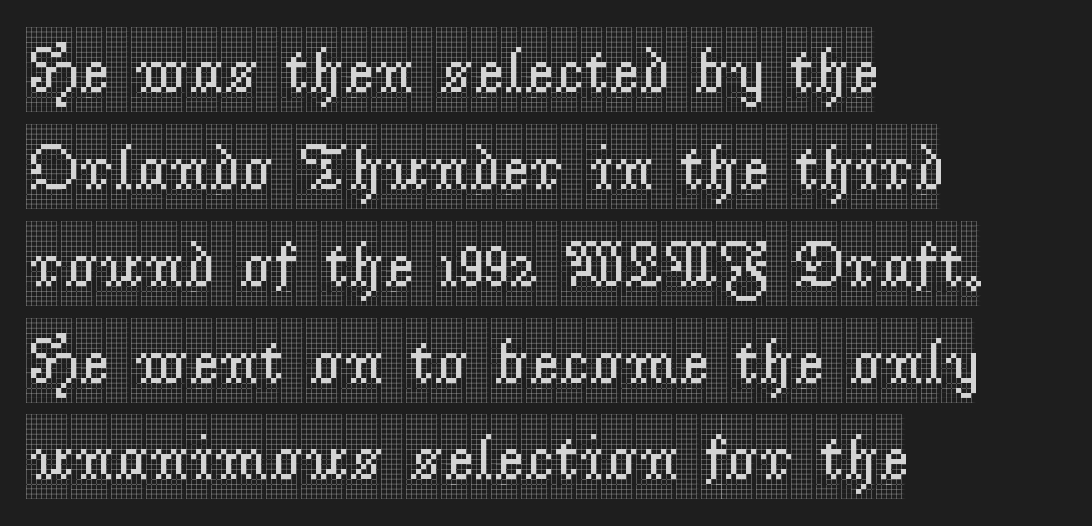
{"serif": "yes", "italic": "no", "width": "condensed", "x_height": "large", "monospaced": "no", "underline": "no", "align": "left", "line_spacing": "normal", "line_spacing_ratio": 1.49, "letter_spacing": "normal", "letter_spacing_em": 0.0, "glyph_px": 65}
